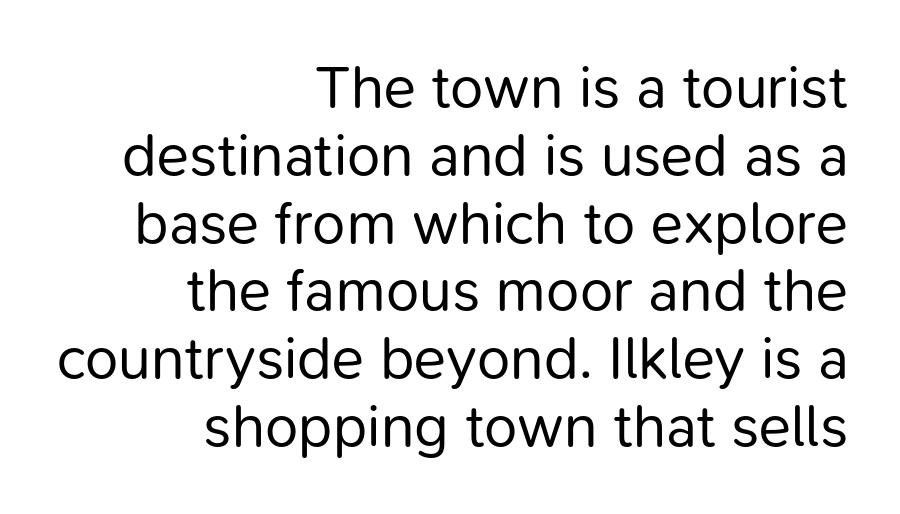
Q: Is the text bold? A: No.
Q: Is the text italic (slanted)? A: No, it is upright.
Q: Is the typeface a serif or a sans-serif typeface? A: Sans-serif.
Q: Is the text underlined? A: No.
Q: How is the paragraph aligned? A: Right-aligned.
Q: Is the spacing between letters normal or unusually wide? A: Normal.
Q: Is the spacing between lines tight, normal or loose? A: Tight.
Q: Width (condensed, normal, or wide)? A: Normal.
Q: Stroke contrast? A: Low.
Q: x-height? A: Medium.
Q: Monospaced? A: No.
